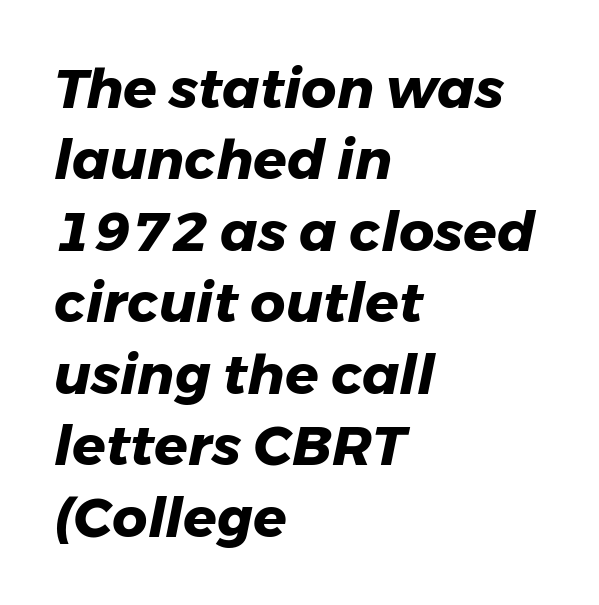
The image shows 55 px heavy type, italic (leaning right); set left-aligned, normal line spacing (1.3x), normal letter spacing, not underlined; low stroke contrast and a medium x-height.
